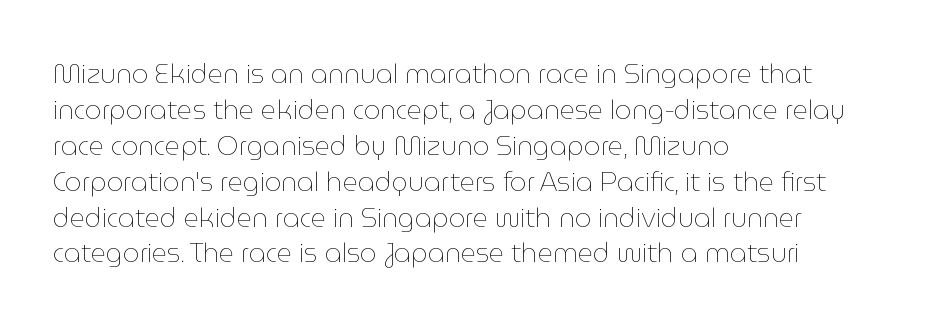
The image shows 26 px text type, upright; set left-aligned, normal line spacing (1.38x), normal letter spacing, not underlined.
